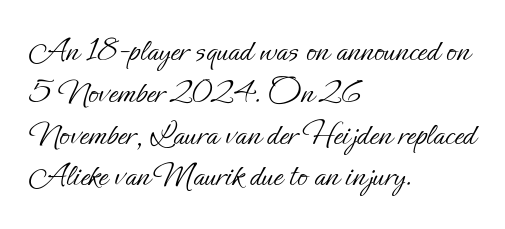
The image shows 34 px light type; set left-aligned, line spacing 1.23x, normal letter spacing, not underlined; low stroke contrast and a small x-height.
